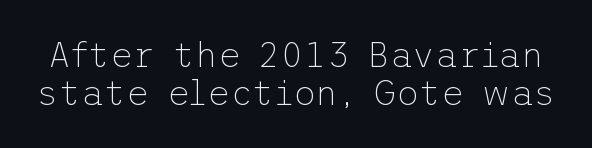
{"serif": "no", "italic": "no", "bold": "no", "weight": "thin", "width": "normal", "stroke_contrast": "low", "x_height": "medium", "underline": "no", "line_spacing": "tight", "line_spacing_ratio": 1.1, "letter_spacing": "normal", "letter_spacing_em": 0.0, "glyph_px": 35}
